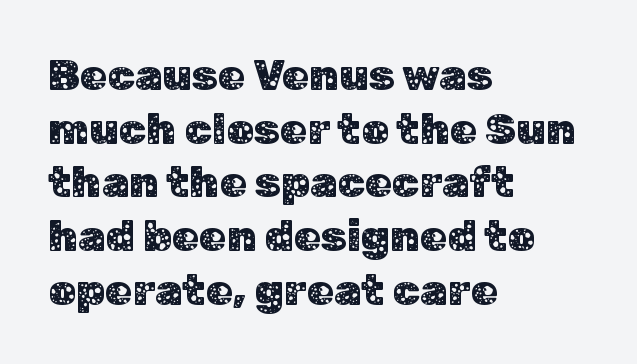
Here the glyphs are tracked normally, forming tight word shapes. The words here are not underlined. The font's upright variant was chosen for this text. Font category for this specimen: sans-serif.
